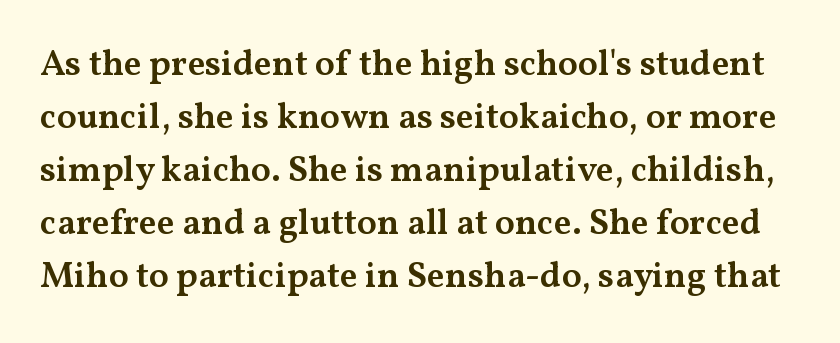
Classification — serif. The letters advance in unequal steps, a hallmark of proportional type. Standard letterfit; no display-style spreading of the glyphs. Ascenders rise straight up at ninety degrees. Nobody drew a line under any word here. Baseline-to-baseline distance is the conventional proportion of letter height.
